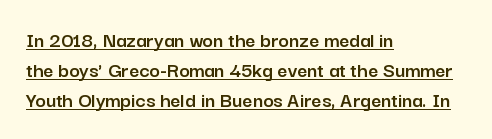
{"italic": "no", "underline": "yes", "align": "left", "line_spacing": "normal", "line_spacing_ratio": 1.36, "letter_spacing": "normal", "letter_spacing_em": 0.0, "glyph_px": 22}
